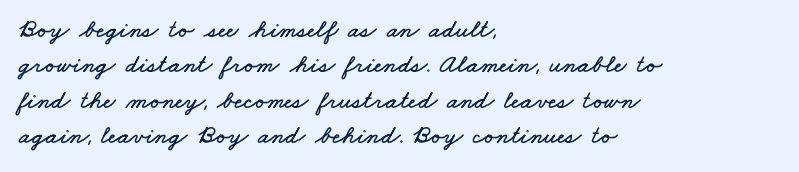
The image shows 26 px text type; set left-aligned, normal line spacing (1.36x), normal letter spacing, not underlined.
